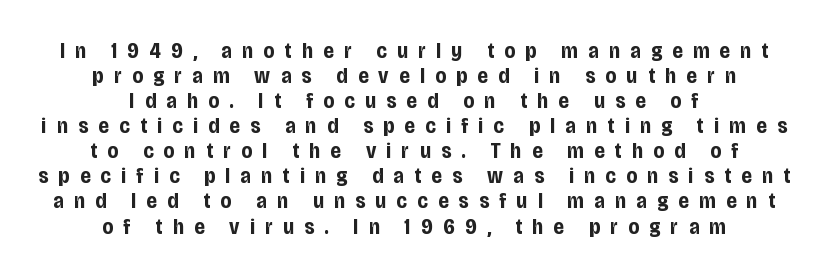
Q: Is the text bold? A: Yes.
Q: Is the text italic (slanted)? A: No, it is upright.
Q: Is the text underlined? A: No.
Q: How is the paragraph aligned? A: Centered.
Q: Is the spacing between letters normal or unusually wide? A: Unusually wide.
Q: Is the spacing between lines tight, normal or loose? A: Tight.
